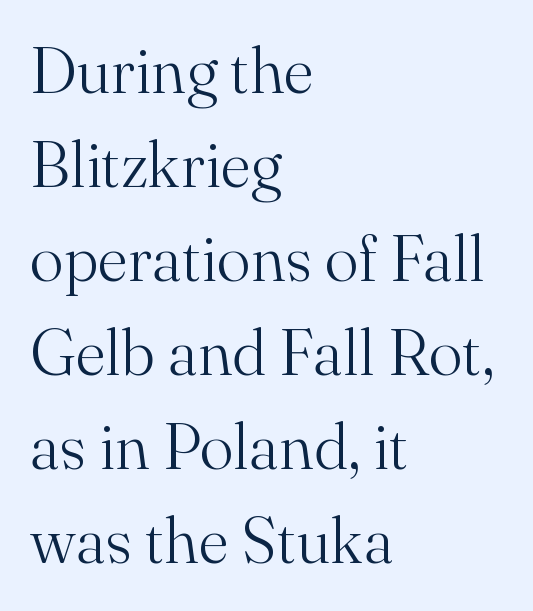
{"serif": "yes", "italic": "no", "bold": "no", "weight": "light", "width": "normal", "stroke_contrast": "medium", "x_height": "small", "monospaced": "no", "underline": "no", "align": "left", "line_spacing": "normal", "line_spacing_ratio": 1.47, "letter_spacing": "normal", "letter_spacing_em": 0.0, "glyph_px": 64}
